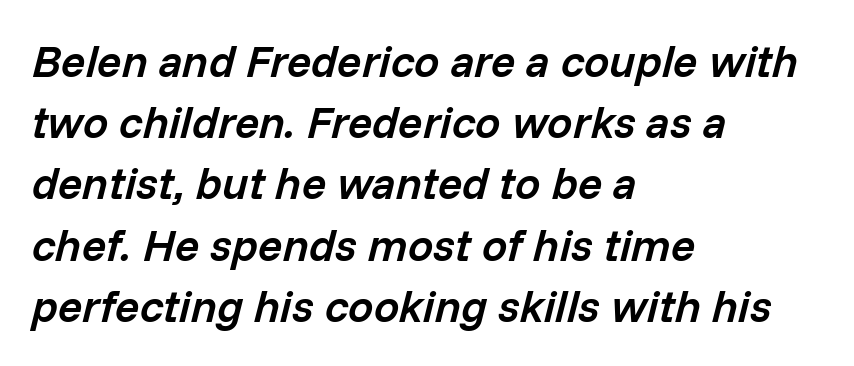
Line beginnings align vertically; line endings do not. Lines of text with bare space underneath. Nothing unusual about the tracking: characters are spaced as the font intends. A typesetter would call this proportional, since set widths differ per character.
